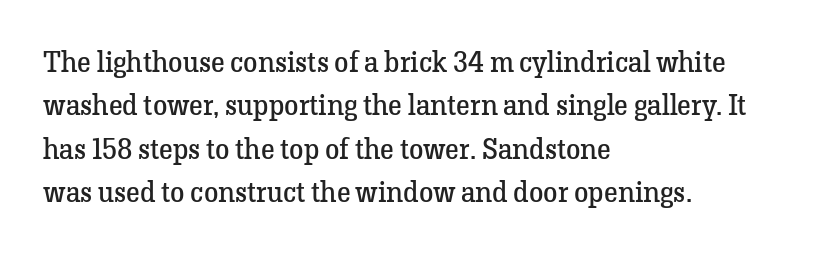
The image shows 29 px regular-weight serif type, upright; set left-aligned, normal line spacing (1.5x), normal letter spacing, not underlined; low stroke contrast and a medium x-height.
